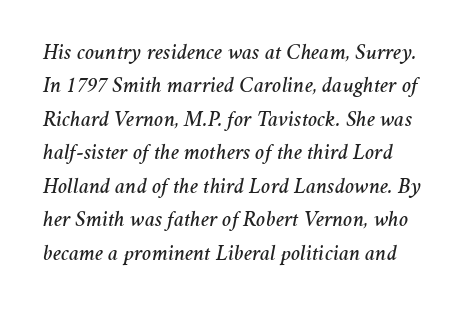
The image shows 22 px text type, italic (leaning right); set normal line spacing (1.52x), normal letter spacing, not underlined.
